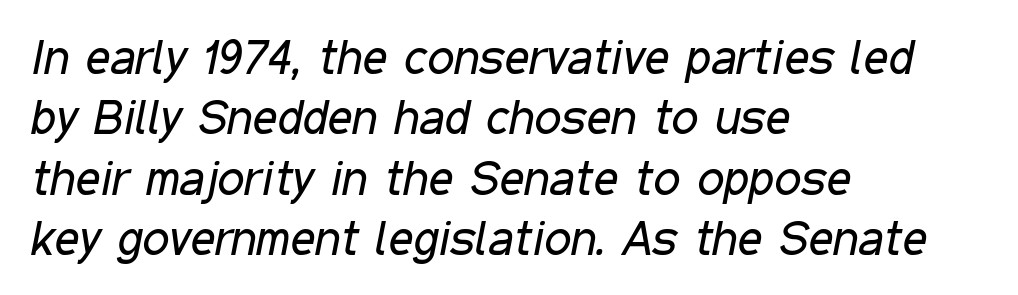
Q: Is the text bold? A: No.
Q: Is the text italic (slanted)? A: Yes, it leans right by about 11 degrees.
Q: Is the text underlined? A: No.
Q: How is the paragraph aligned? A: Left-aligned.
Q: Is the spacing between letters normal or unusually wide? A: Normal.
Q: Is the spacing between lines tight, normal or loose? A: Normal.
Q: Width (condensed, normal, or wide)? A: Condensed.
Q: Stroke contrast? A: Low.
Q: x-height? A: Medium.
Q: Monospaced? A: No.
